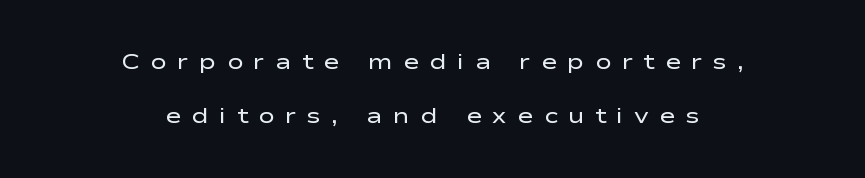
{"italic": "no", "bold": "no", "underline": "no", "align": "center", "line_spacing": "loose", "line_spacing_ratio": 2.47, "letter_spacing": "wide", "letter_spacing_em": 0.47, "glyph_px": 22}
